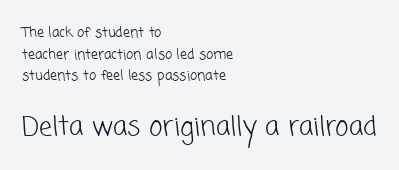
Q: Is the text bold? A: No.
Q: Is the text underlined? A: No.
Q: How is the paragraph aligned? A: Left-aligned.
Q: Is the spacing between letters normal or unusually wide? A: Normal.
Q: Is the spacing between lines tight, normal or loose? A: Normal.
Q: Which block of text is set in a larger size, the first (top) or the second (bottom)? A: The second (bottom) one.
